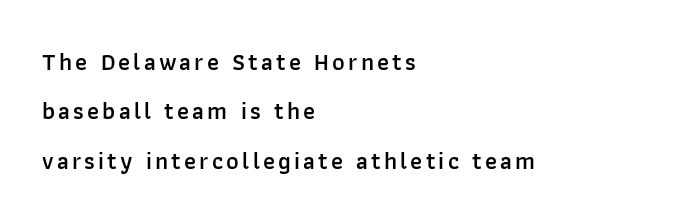
Q: Is the text bold? A: Semi-bold.
Q: Is the text italic (slanted)? A: No, it is upright.
Q: Is the text underlined? A: No.
Q: How is the paragraph aligned? A: Left-aligned.
Q: Is the spacing between lines tight, normal or loose? A: Loose.
